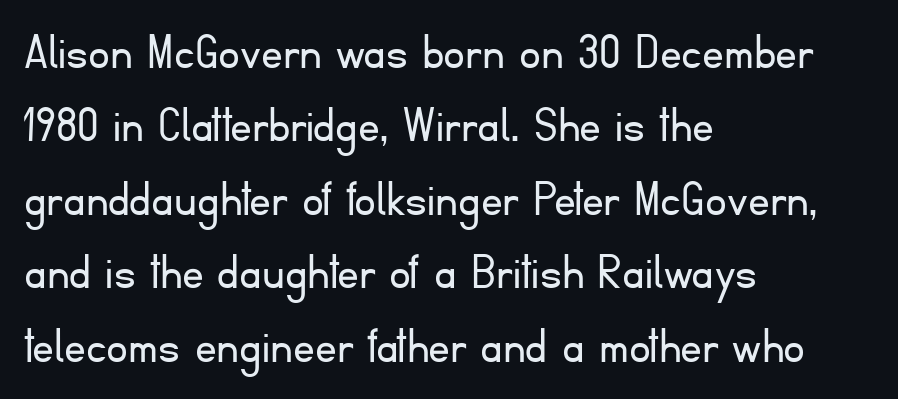
{"serif": "no", "italic": "no", "bold": "no", "weight": "light", "width": "normal", "stroke_contrast": "low", "x_height": "small", "monospaced": "no", "underline": "no", "align": "left", "line_spacing": "normal", "line_spacing_ratio": 1.36, "letter_spacing": "normal", "letter_spacing_em": 0.0, "glyph_px": 54}
